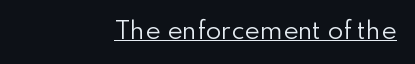
The image shows 23 px text type, upright; set right-aligned, normal letter spacing, underlined.
